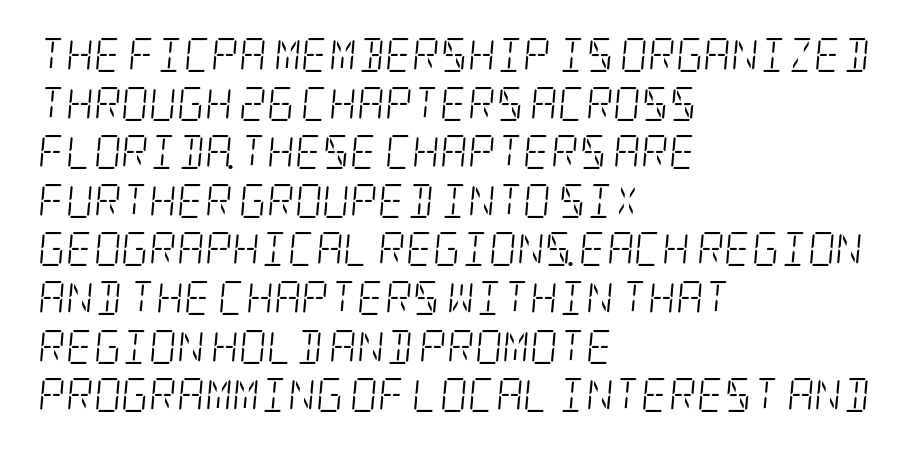
{"serif": "yes", "italic": "yes", "lean": "right", "slant_degrees": 5, "bold": "no", "weight": "light", "width": "condensed", "stroke_contrast": "low", "x_height": "large", "underline": "no", "align": "left", "line_spacing": "normal", "line_spacing_ratio": 1.43, "letter_spacing": "normal", "letter_spacing_em": 0.0, "glyph_px": 34}
